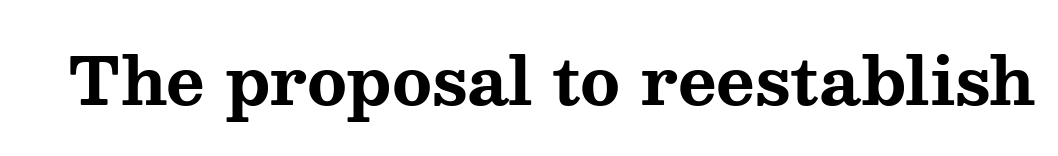
The image shows 66 px bold, wide serif type, upright; set normal letter spacing, not underlined; medium stroke contrast and a medium x-height.
